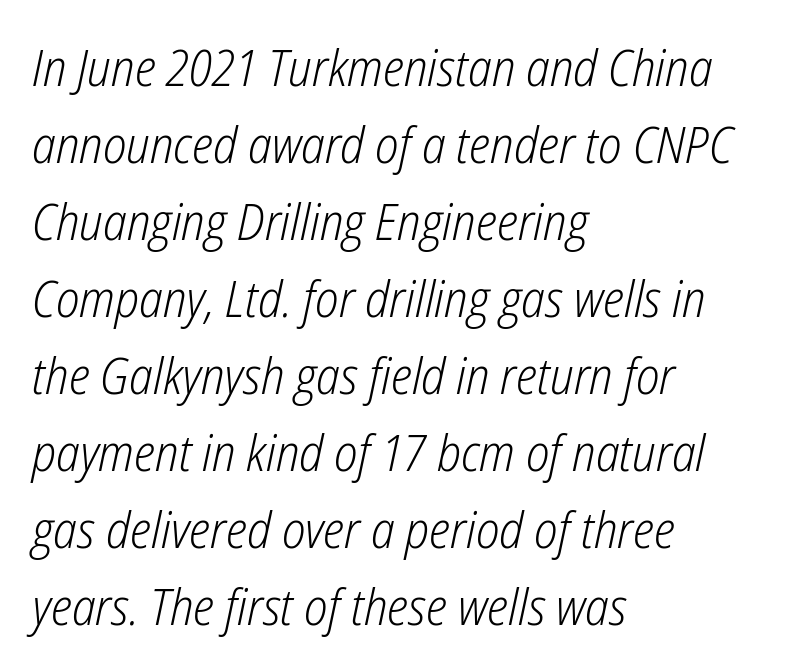
Q: Is the text bold? A: No.
Q: Is the text italic (slanted)? A: Yes, it leans right by about 12 degrees.
Q: Is the text underlined? A: No.
Q: How is the paragraph aligned? A: Left-aligned.
Q: Is the spacing between letters normal or unusually wide? A: Normal.
Q: Is the spacing between lines tight, normal or loose? A: Normal.
Q: Width (condensed, normal, or wide)? A: Condensed.
Q: Stroke contrast? A: Low.
Q: x-height? A: Medium.
Q: Monospaced? A: No.
